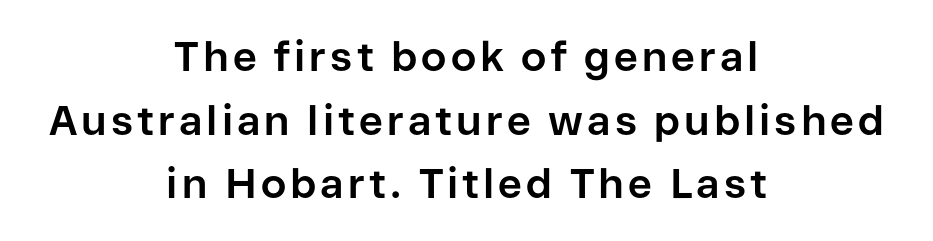
The image shows 41 px bold sans-serif type, upright; set centered, normal line spacing (1.55x), not underlined; low stroke contrast and a medium x-height.
